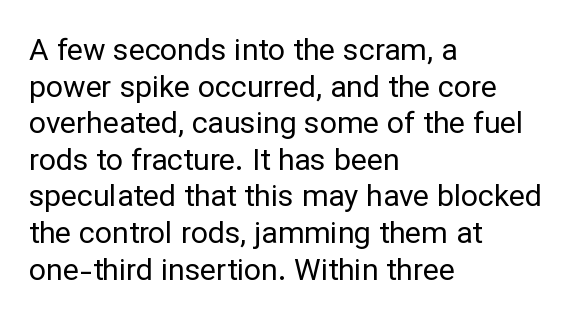
It's the straight-up-and-down kind of type. Heaviness? Minimal to ordinary, like unemphasized prose. Left-aligned paragraph, ragged on the right. How are the letters spaced? Ordinarily, with no added tracking. Character widths vary here, with narrow letters taking less room than wide ones. In terms of letterform style, serifs are entirely absent.
